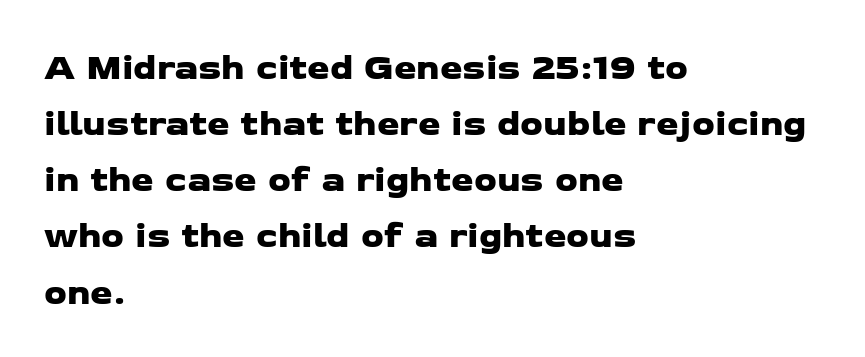
Has an underline been added? It has not. Students, note that the glyphs here touch the page at normal intervals. Regular leading. Caption: multi-line text, flush left, ragged right. Looks like regular typesetting: each glyph gets only the width it needs.
